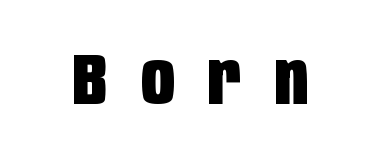
Here the glyphs are tracked loosely, breaking word shapes into spaced letters. Nope, not italic — everything's standing straight. I'd describe the lettering as bold — thick and assertive. Each row of text sits above clean, open space.
